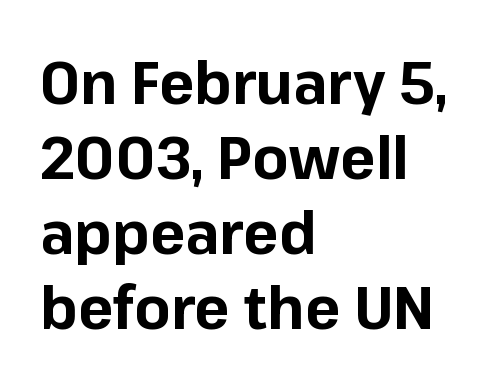
{"serif": "no", "italic": "no", "bold": "yes", "weight": "bold", "width": "normal", "stroke_contrast": "low", "x_height": "medium", "monospaced": "no", "underline": "no", "align": "left", "line_spacing": "normal", "line_spacing_ratio": 1.27, "letter_spacing": "normal", "letter_spacing_em": 0.0, "glyph_px": 59}
